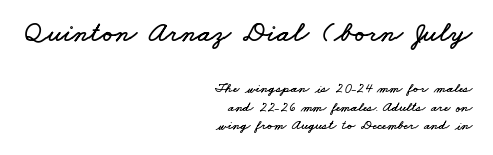
Which of the two is more prominent by size? The first, at the top. The tracking reads as untouched default to a designer's eye. Rows of type keep a routine distance in the vertical direction. The foot of each line stays bare and open. The rendering anchors every line to the right-hand side.
